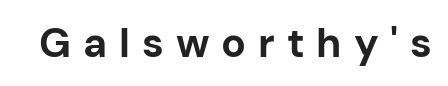
Q: Is the text bold? A: Yes.
Q: Is the text italic (slanted)? A: No, it is upright.
Q: Is the typeface a serif or a sans-serif typeface? A: Sans-serif.
Q: Is the text underlined? A: No.
Q: Is the spacing between letters normal or unusually wide? A: Unusually wide.
Q: Width (condensed, normal, or wide)? A: Normal.
Q: Stroke contrast? A: Low.
Q: x-height? A: Medium.
Q: Monospaced? A: No.
